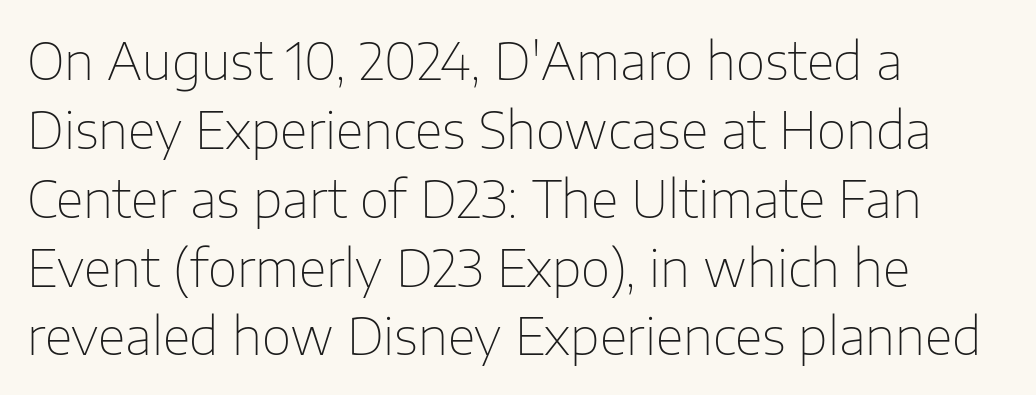
How are the letters spaced? Ordinarily, with no added tracking. Does the type have serifs? No, each stem ends abruptly. Bold? No — there's no thickening of the strokes. Underlining? Definitely not there. Horizontally, the lines are justified to the leading edge only. One glance says typical: line gaps are just what's usual.
